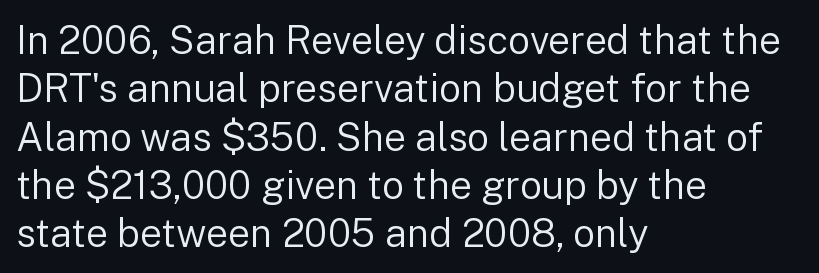
No heavy texture on the line: the type isn't bold. Quick note: not italic, upright. In CSS terms this would be text-align: left. How are the letters spaced? Ordinarily, with no added tracking. Spacing verdict: proportional, widths tailored to each character. The space beneath each line is pristine and unruled.
